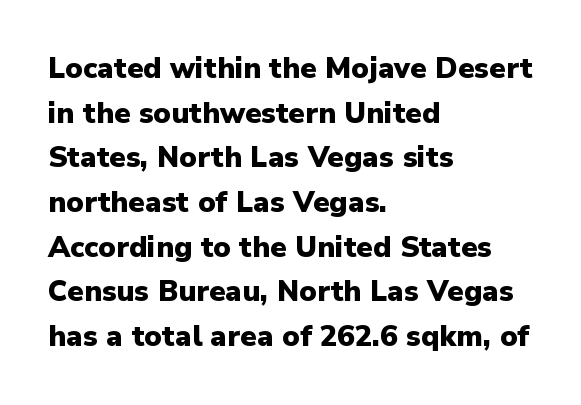
Q: Is the text bold? A: Yes.
Q: Is the text italic (slanted)? A: No, it is upright.
Q: Is the typeface a serif or a sans-serif typeface? A: Sans-serif.
Q: Is the text underlined? A: No.
Q: How is the paragraph aligned? A: Left-aligned.
Q: Is the spacing between letters normal or unusually wide? A: Normal.
Q: Is the spacing between lines tight, normal or loose? A: Normal.
Q: Width (condensed, normal, or wide)? A: Normal.
Q: Stroke contrast? A: Low.
Q: x-height? A: Medium.
Q: Monospaced? A: No.
